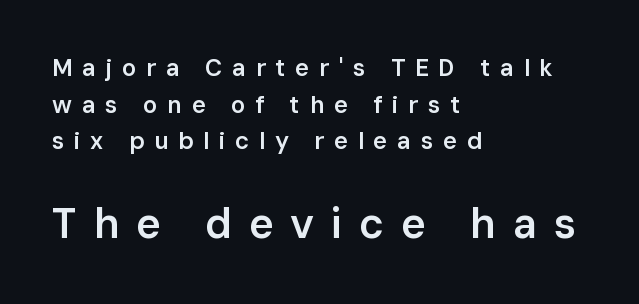
{"serif": "no", "italic": "no", "bold": "semi", "weight": "semibold", "width": "normal", "stroke_contrast": "low", "x_height": "medium", "monospaced": "no", "underline": "no", "align": "left", "line_spacing": "normal", "line_spacing_ratio": 1.53, "letter_spacing": "wide", "letter_spacing_em": 0.4, "larger_block": "second", "size_ratio": 1.75, "glyph_px": 42}
